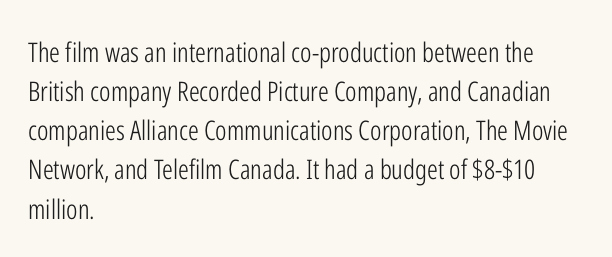
Default kerning and tracking; the words read as compact shapes. No heavy texture on the line: the type isn't bold. A roman cut, with each character standing at attention. Notice how the passage keeps a crisp vertical edge on the left only. Bare-footed words on every line.
